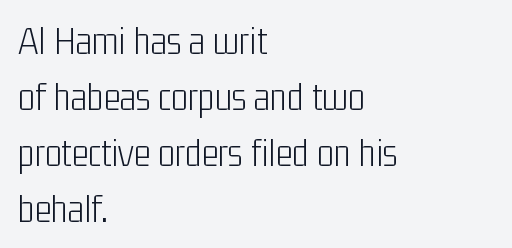
{"serif": "no", "italic": "no", "bold": "no", "weight": "light", "width": "condensed", "stroke_contrast": "low", "x_height": "medium", "monospaced": "no", "underline": "no", "align": "left", "line_spacing": "normal", "line_spacing_ratio": 1.4, "letter_spacing": "normal", "letter_spacing_em": 0.0, "glyph_px": 40}
